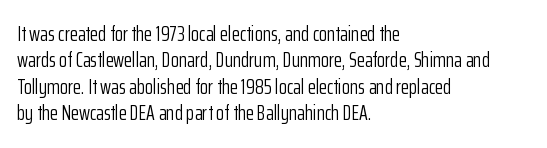
The rendering uses a moderate line-height, typical for paragraphs. Only glyphs here, with clear space below each row. The passage is arranged the way most books set body copy — flush left. Spacing between characters is what you'd get straight out of the box.
